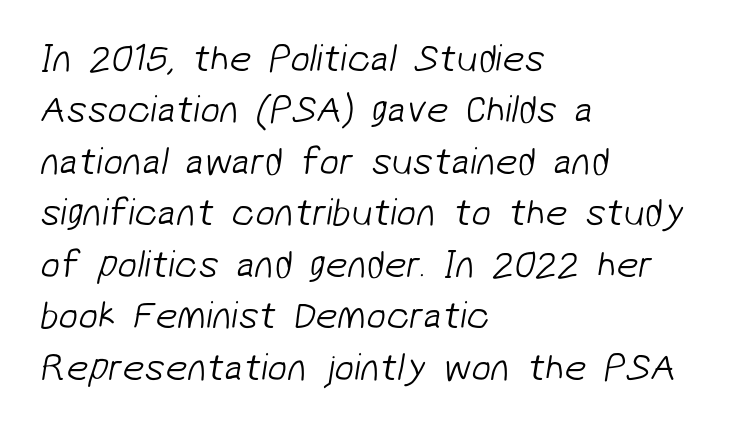
The image shows 39 px light sans-serif type; set left-aligned, normal line spacing (1.32x), normal letter spacing, not underlined; low stroke contrast and a medium x-height.
